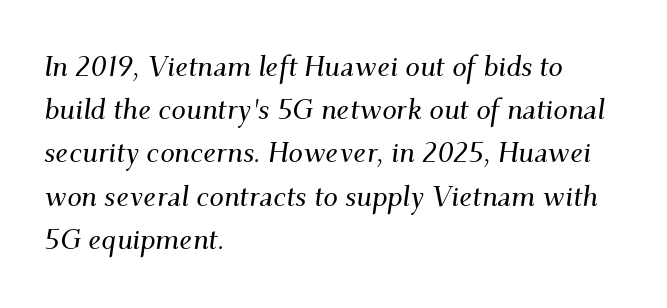
{"serif": "yes", "italic": "yes", "lean": "right", "slant_degrees": 9, "width": "normal", "stroke_contrast": "medium", "x_height": "small", "monospaced": "no", "underline": "no", "align": "left", "line_spacing": "normal", "line_spacing_ratio": 1.49, "letter_spacing": "normal", "letter_spacing_em": 0.0, "glyph_px": 29}
